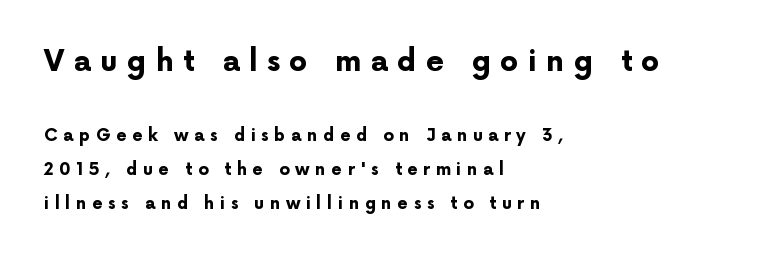
Q: Is the text bold? A: Yes.
Q: Is the text italic (slanted)? A: No, it is upright.
Q: Is the typeface a serif or a sans-serif typeface? A: Sans-serif.
Q: Is the text underlined? A: No.
Q: How is the paragraph aligned? A: Left-aligned.
Q: Is the spacing between letters normal or unusually wide? A: Unusually wide.
Q: Is the spacing between lines tight, normal or loose? A: Loose.
Q: Which block of text is set in a larger size, the first (top) or the second (bottom)? A: The first (top) one.
Q: Width (condensed, normal, or wide)? A: Normal.
Q: Stroke contrast? A: Low.
Q: x-height? A: Medium.
Q: Monospaced? A: No.
